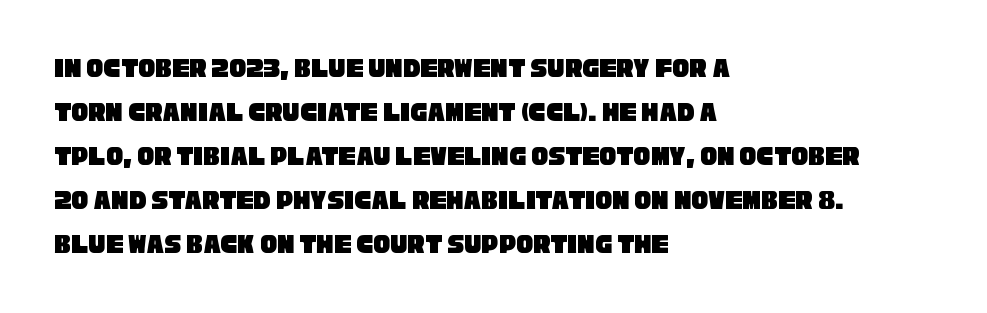
{"serif": "no", "width": "condensed", "stroke_contrast": "low", "x_height": "large", "monospaced": "no", "underline": "no", "align": "left", "line_spacing": "normal", "line_spacing_ratio": 1.57, "letter_spacing": "normal", "letter_spacing_em": 0.0, "glyph_px": 28}
